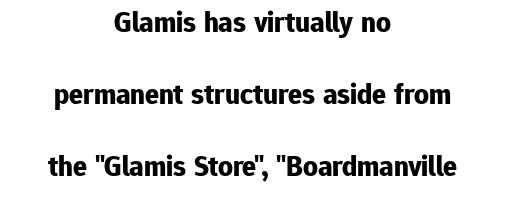
{"serif": "no", "italic": "no", "bold": "yes", "weight": "bold", "width": "normal", "stroke_contrast": "low", "x_height": "medium", "monospaced": "no", "underline": "no", "align": "center", "line_spacing": "loose", "line_spacing_ratio": 2.48, "letter_spacing": "normal", "letter_spacing_em": 0.0, "glyph_px": 29}
